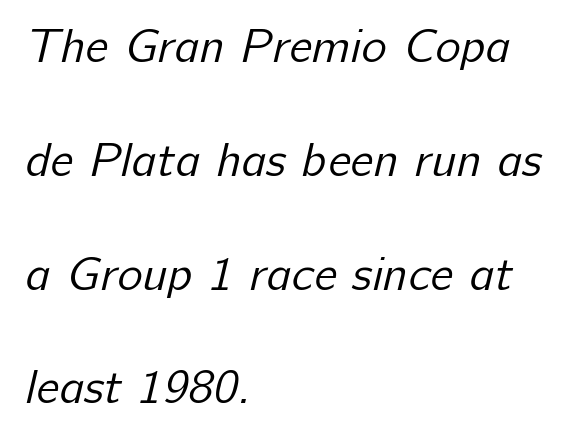
Here the designer chose a conventional face with non-uniform glyph widths. Here the glyphs are tracked normally, forming tight word shapes. The characters are drawn with everyday or finer stroke widths. Bare-footed words on every line. A sans-serif font was chosen for this passage.
